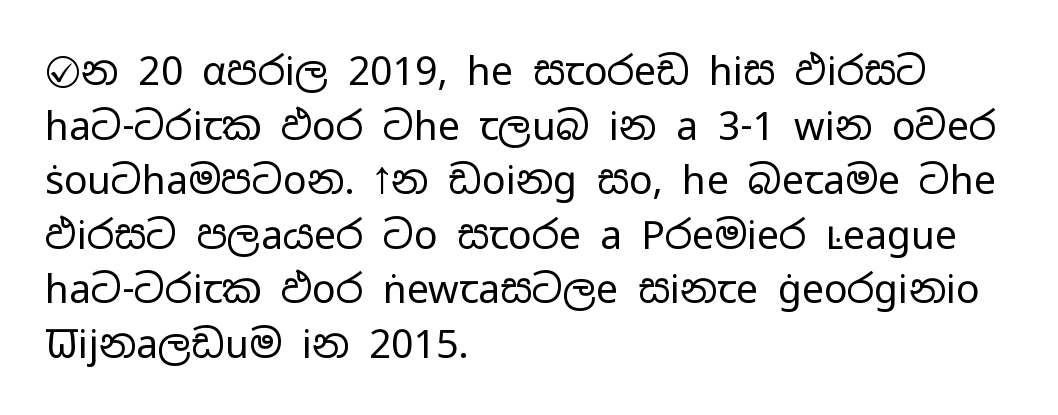
Has an underline been added? It has not. It's the straight-up-and-down kind of type. The weight tops out at a normal text grade. In terms of letterform style, serifs are entirely absent. One-word summary of the alignment: left. The face used here is rendered with its standard letterfit.
